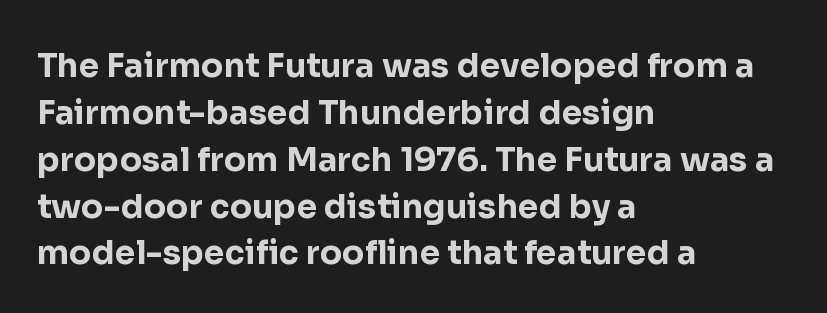
{"serif": "no", "italic": "no", "bold": "yes", "weight": "bold", "width": "normal", "stroke_contrast": "low", "x_height": "medium", "monospaced": "no", "underline": "no", "align": "left", "line_spacing": "normal", "line_spacing_ratio": 1.42, "letter_spacing": "normal", "letter_spacing_em": 0.0, "glyph_px": 33}
